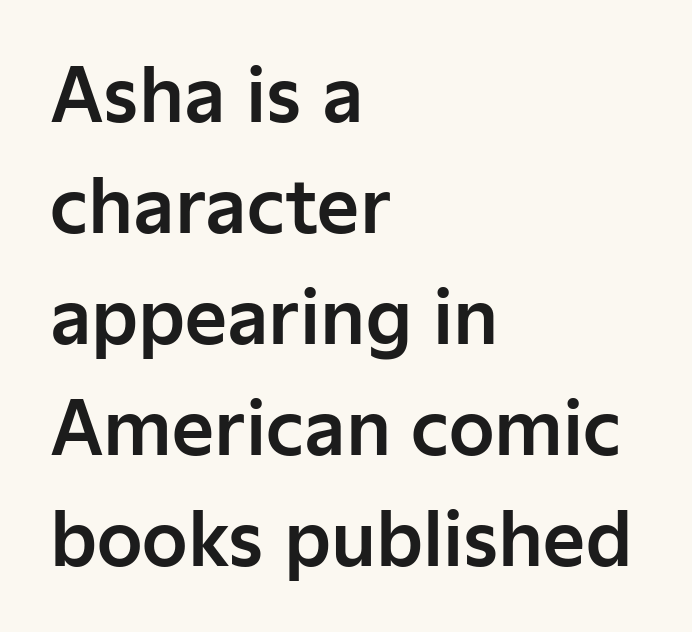
The image shows 73 px sans-serif type, upright; set left-aligned, normal line spacing (1.52x), normal letter spacing, not underlined; low stroke contrast and a medium x-height.
